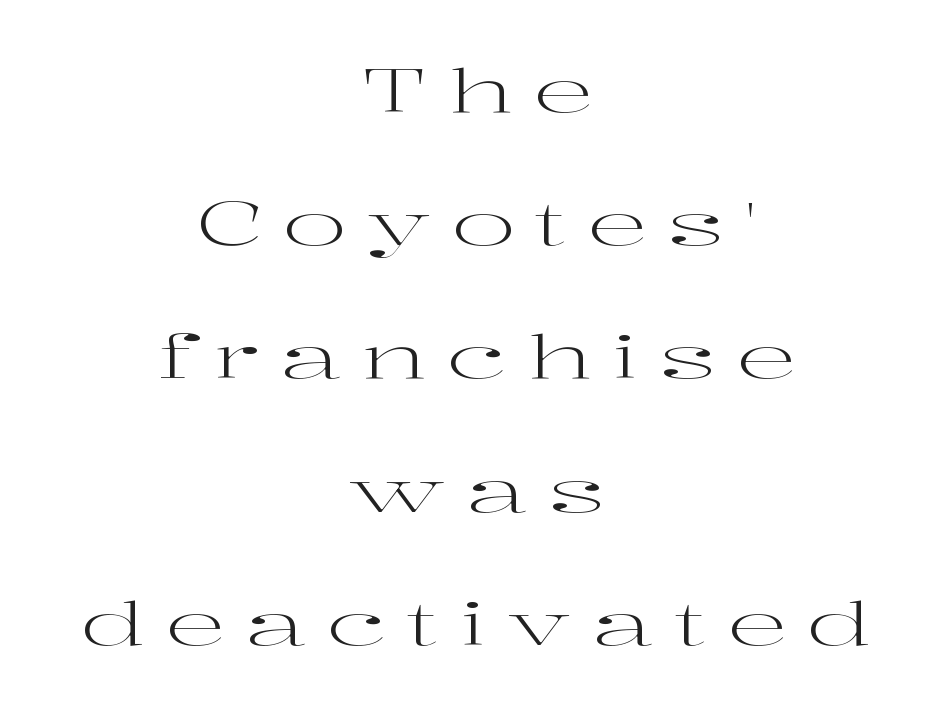
Layout note: lines centered. Each word looks stretched out because of the extra space between its letters. The cut favours lightness, reaching ordinary text weight at its darkest. Is this a fixed-width face? No — the glyphs have proportional, varying widths.
